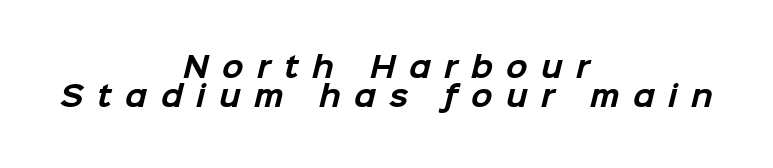
What's the leading like? Squeezed, with rows nearly overlapping. This rendering widens character spacing well past its baseline value. Check under the words: just untouched page. Look at the stroke-to-counter ratio: heavy, a bold.
